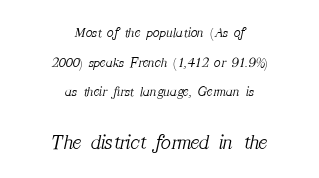
Q: Is the text bold? A: No.
Q: Is the text italic (slanted)? A: Yes, it leans right by about 12 degrees.
Q: Is the text underlined? A: No.
Q: How is the paragraph aligned? A: Centered.
Q: Is the spacing between letters normal or unusually wide? A: Normal.
Q: Is the spacing between lines tight, normal or loose? A: Loose.
Q: Which block of text is set in a larger size, the first (top) or the second (bottom)? A: The second (bottom) one.
